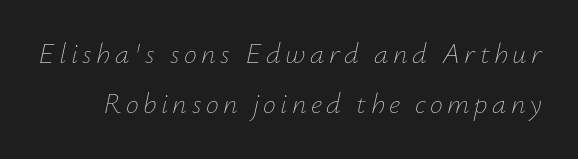
{"italic": "yes", "lean": "right", "slant_degrees": 12, "bold": "no", "weight": "thin", "width": "normal", "stroke_contrast": "low", "x_height": "small", "monospaced": "no", "underline": "no", "line_spacing_ratio": 1.74, "glyph_px": 29}
